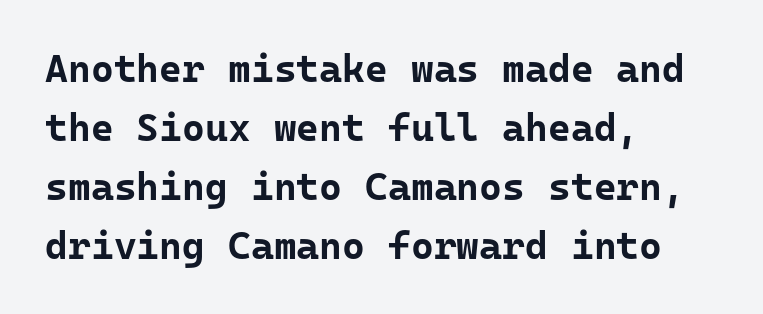
{"serif": "no", "italic": "no", "bold": "yes", "weight": "bold", "width": "normal", "stroke_contrast": "low", "x_height": "medium", "monospaced": "yes", "underline": "no", "align": "left", "line_spacing": "normal", "line_spacing_ratio": 1.51, "letter_spacing": "normal", "letter_spacing_em": 0.0, "glyph_px": 39}
